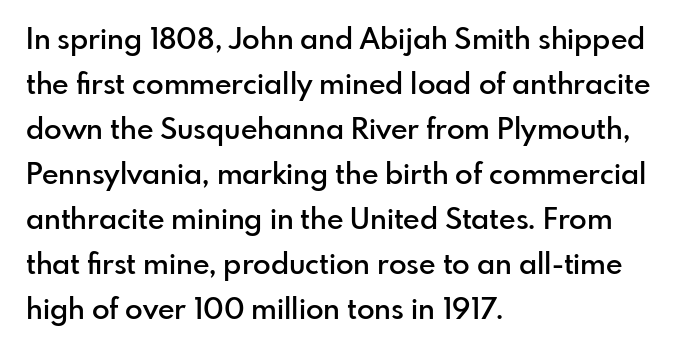
A semibold gives these letters moderate extra thickness, short of bold. Honestly, the row spacing looks completely unremarkable. Here the designer chose a conventional face with non-uniform glyph widths. Posture: upright roman.
